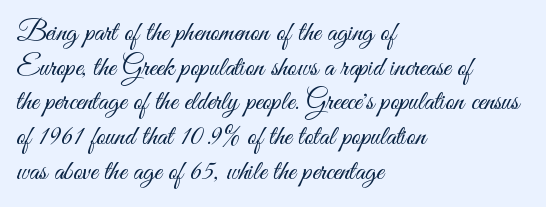
{"serif": "no", "bold": "no", "weight": "light", "width": "condensed", "stroke_contrast": "medium", "x_height": "small", "monospaced": "no", "underline": "no", "align": "left", "line_spacing_ratio": 1.24, "letter_spacing": "normal", "letter_spacing_em": 0.0, "glyph_px": 28}
